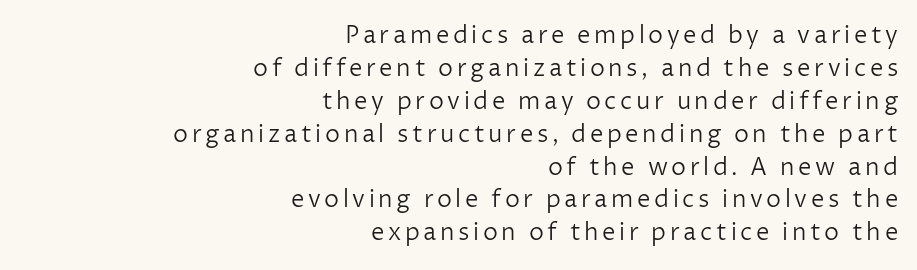
{"italic": "no", "bold": "no", "underline": "no", "align": "right", "line_spacing": "normal", "line_spacing_ratio": 1.37, "glyph_px": 24}
